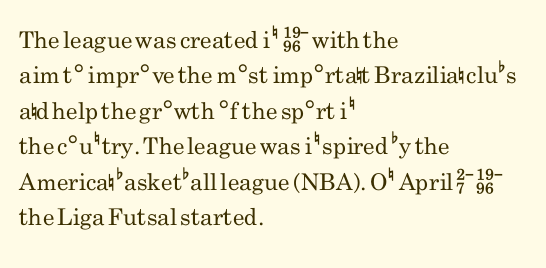
The face looks like a standard text weight, possibly lighter. Vertical strokes here are truly vertical. These lines keep a tight, regular rhythm from letter to letter. Leading matches the norm, producing a regular column. Left-aligned paragraph, ragged on the right. The space directly below the letters is spotless.
